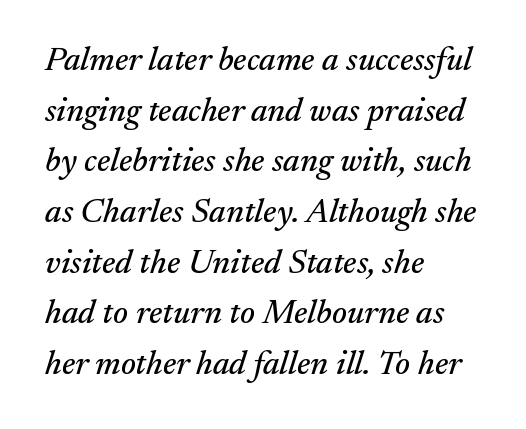
{"serif": "yes", "italic": "yes", "lean": "right", "slant_degrees": 17, "width": "normal", "stroke_contrast": "medium", "x_height": "small", "monospaced": "no", "underline": "no", "align": "left", "line_spacing": "normal", "line_spacing_ratio": 1.49, "letter_spacing": "normal", "letter_spacing_em": 0.0, "glyph_px": 34}
